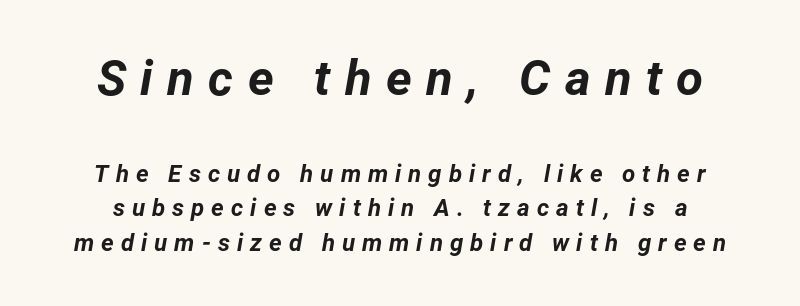
{"italic": "yes", "lean": "right", "slant_degrees": 12, "bold": "yes", "weight": "bold", "width": "normal", "stroke_contrast": "low", "x_height": "medium", "monospaced": "no", "underline": "no", "line_spacing": "normal", "line_spacing_ratio": 1.44, "letter_spacing": "wide", "letter_spacing_em": 0.29, "larger_block": "first", "size_ratio": 2.04, "glyph_px": 49}
